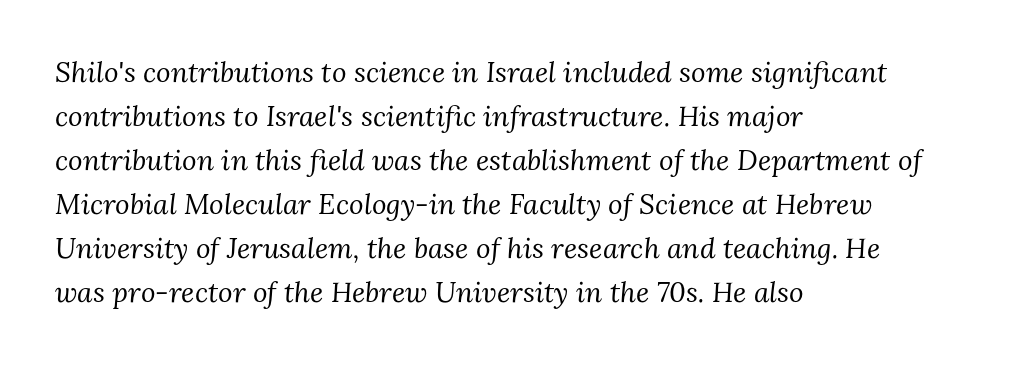
Q: Is the text bold? A: No.
Q: Is the text italic (slanted)? A: Yes, it leans right by about 3 degrees.
Q: Is the typeface a serif or a sans-serif typeface? A: Serif.
Q: Is the text underlined? A: No.
Q: How is the paragraph aligned? A: Left-aligned.
Q: Is the spacing between letters normal or unusually wide? A: Normal.
Q: Is the spacing between lines tight, normal or loose? A: Normal.
Q: Width (condensed, normal, or wide)? A: Normal.
Q: Stroke contrast? A: Medium.
Q: x-height? A: Medium.
Q: Monospaced? A: No.
